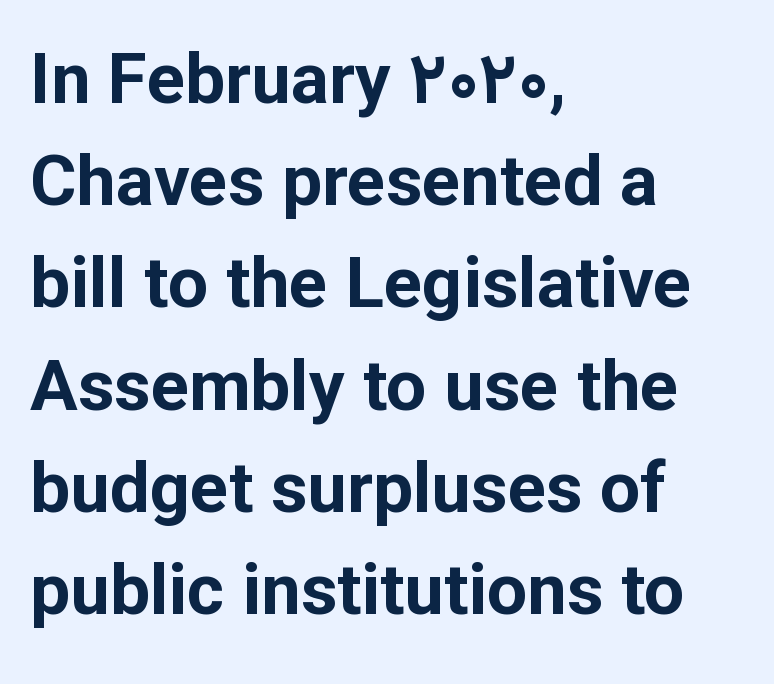
{"serif": "no", "italic": "no", "bold": "yes", "weight": "bold", "width": "normal", "stroke_contrast": "low", "x_height": "medium", "monospaced": "no", "underline": "no", "align": "left", "line_spacing": "normal", "line_spacing_ratio": 1.44, "letter_spacing": "normal", "letter_spacing_em": 0.0, "glyph_px": 71}
